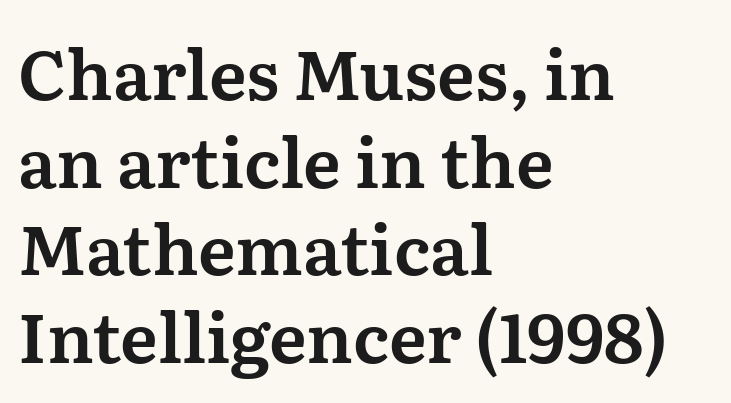
{"serif": "yes", "italic": "no", "width": "normal", "stroke_contrast": "medium", "x_height": "medium", "monospaced": "no", "underline": "no", "align": "left", "line_spacing": "normal", "line_spacing_ratio": 1.27, "letter_spacing": "normal", "letter_spacing_em": 0.0, "glyph_px": 69}
